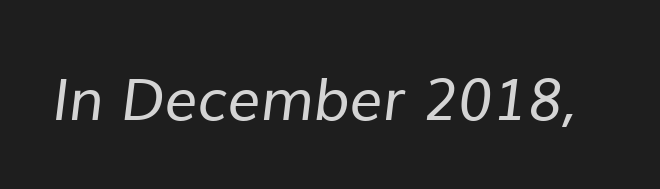
{"serif": "no", "bold": "no", "weight": "regular", "width": "normal", "stroke_contrast": "low", "x_height": "medium", "monospaced": "no", "underline": "no", "letter_spacing": "normal", "letter_spacing_em": 0.0, "glyph_px": 58}
